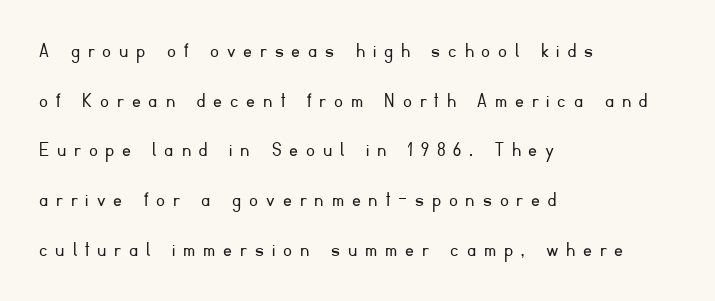
{"italic": "no", "bold": "no", "underline": "no", "align": "left", "line_spacing": "loose", "line_spacing_ratio": 2.26, "letter_spacing": "wide", "letter_spacing_em": 0.36, "glyph_px": 22}
